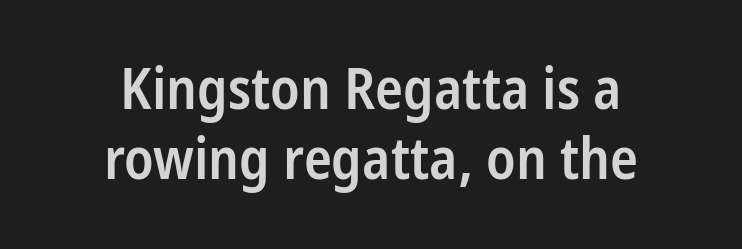
The image shows 58 px semibold, condensed sans-serif type, upright; set centered, line spacing 1.2x, normal letter spacing, not underlined; low stroke contrast and a medium x-height.
